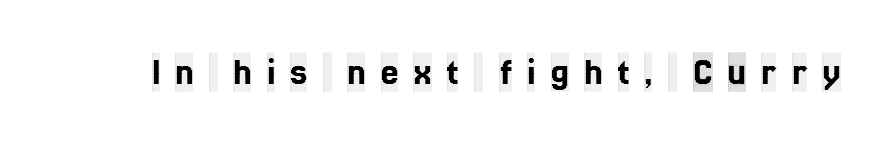
The passage shown is not underscored anywhere. There is plenty of visible air inserted between adjacent glyphs. I'd call this a serif setting — the letters wear small feet. Ordinary non-slanted type is in use. Here the designer chose a conventional face with non-uniform glyph widths.
